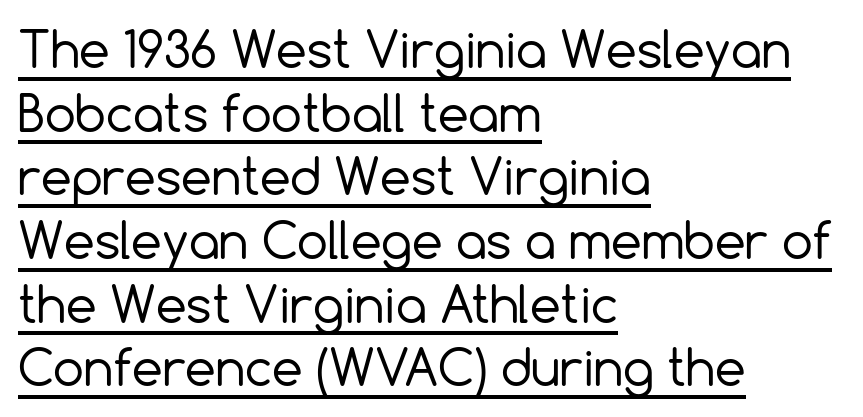
{"serif": "no", "italic": "no", "bold": "no", "weight": "regular", "width": "normal", "x_height": "medium", "monospaced": "no", "underline": "yes", "align": "left", "line_spacing": "normal", "line_spacing_ratio": 1.3, "letter_spacing": "normal", "letter_spacing_em": 0.0, "glyph_px": 49}
